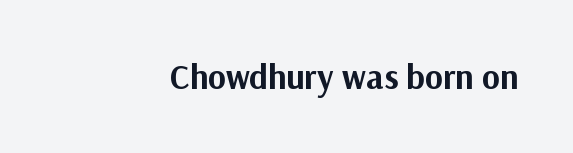
{"serif": "no", "italic": "no", "bold": "yes", "weight": "bold", "width": "normal", "stroke_contrast": "medium", "x_height": "medium", "monospaced": "no", "underline": "no", "letter_spacing": "normal", "letter_spacing_em": 0.0, "glyph_px": 34}
